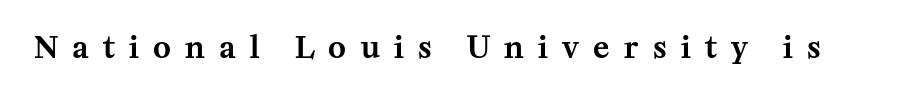
The image shows 30 px serif type, upright; set unusually wide letter spacing (+0.48 em), not underlined; medium stroke contrast and a medium x-height.
